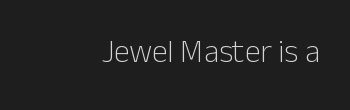
The image shows 32 px light sans-serif type, upright; set normal letter spacing, not underlined; low stroke contrast and a medium x-height.
